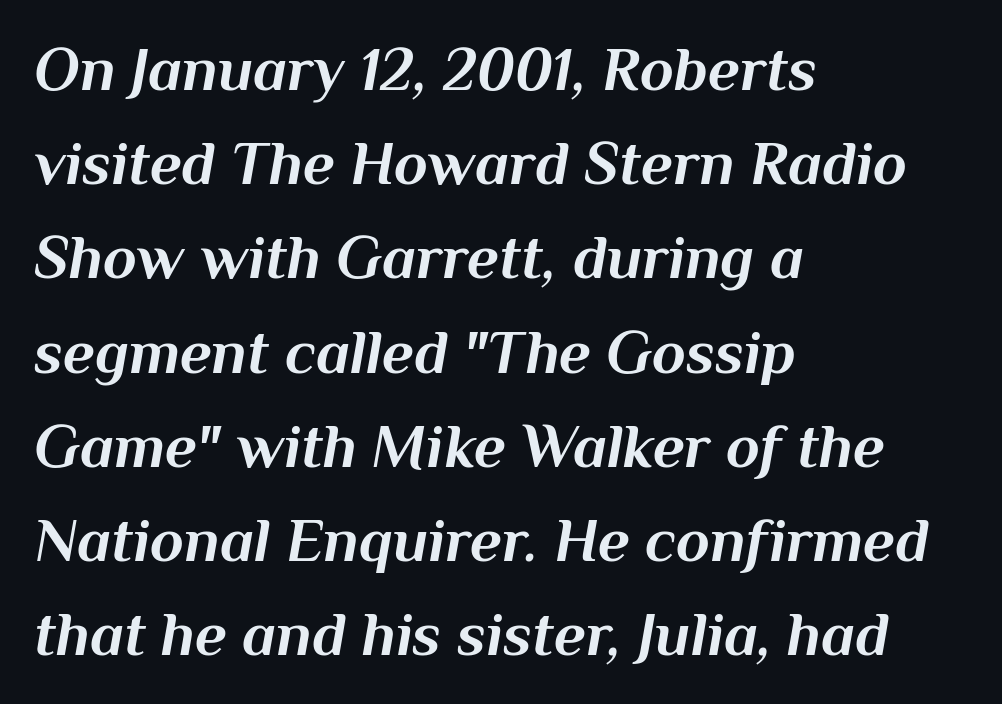
Q: Is the text bold? A: Yes.
Q: Is the text italic (slanted)? A: Yes, it leans right by about 10 degrees.
Q: Is the text underlined? A: No.
Q: How is the paragraph aligned? A: Left-aligned.
Q: Is the spacing between letters normal or unusually wide? A: Normal.
Q: Is the spacing between lines tight, normal or loose? A: Normal.
Q: Width (condensed, normal, or wide)? A: Normal.
Q: Stroke contrast? A: Medium.
Q: x-height? A: Medium.
Q: Monospaced? A: No.
